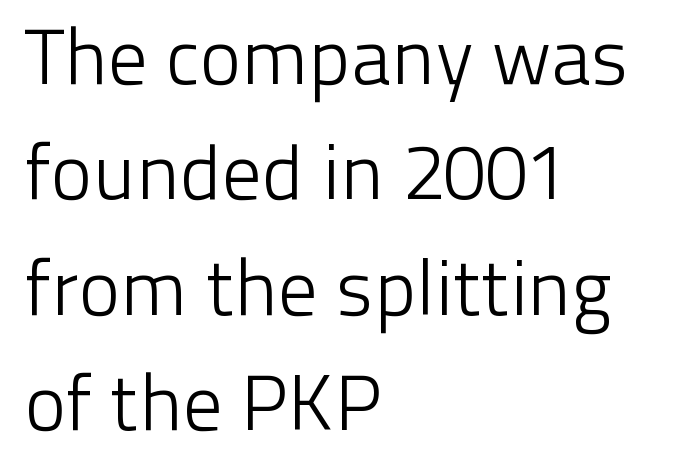
The image shows 78 px light sans-serif type, upright; set left-aligned, normal line spacing (1.48x), normal letter spacing, not underlined; low stroke contrast and a medium x-height.
